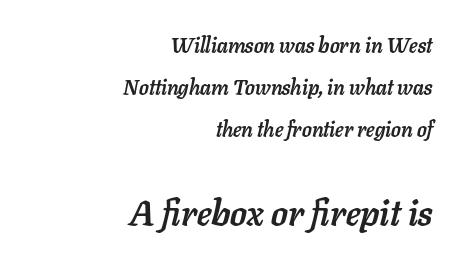
{"italic": "yes", "lean": "right", "slant_degrees": 11, "bold": "yes", "weight": "semibold", "width": "normal", "stroke_contrast": "low", "x_height": "medium", "monospaced": "no", "underline": "no", "align": "right", "line_spacing": "loose", "line_spacing_ratio": 1.99, "letter_spacing": "normal", "letter_spacing_em": 0.0, "larger_block": "second", "size_ratio": 1.71, "glyph_px": 36}
